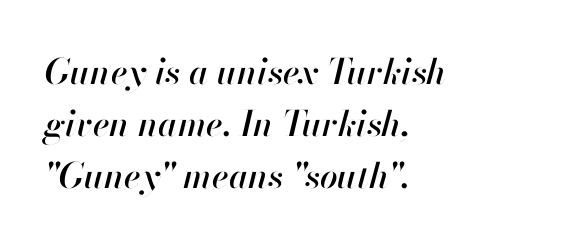
{"italic": "yes", "lean": "right", "slant_degrees": 13, "width": "normal", "stroke_contrast": "high", "x_height": "small", "monospaced": "no", "underline": "no", "align": "left", "line_spacing": "normal", "line_spacing_ratio": 1.49, "letter_spacing": "normal", "letter_spacing_em": 0.0, "glyph_px": 35}
